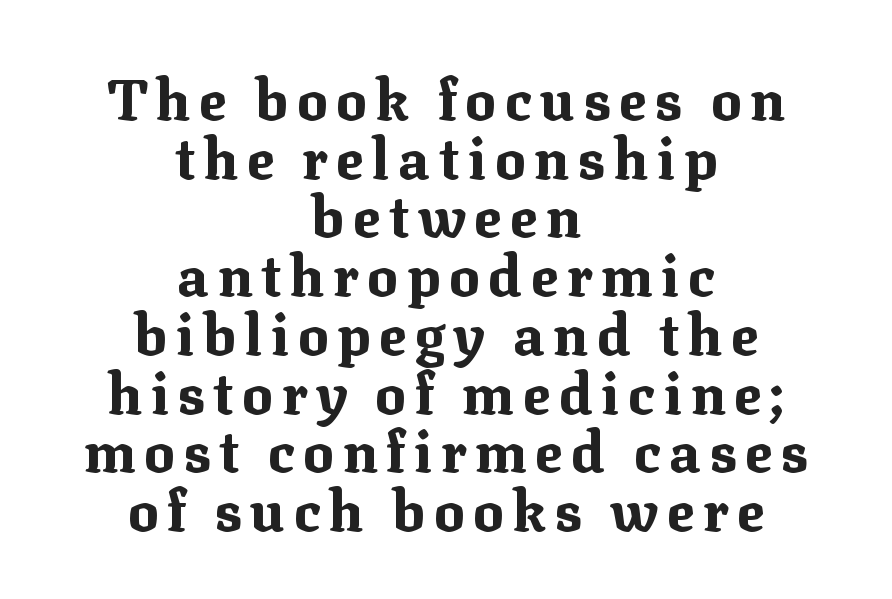
Leading is clearly below the norm, producing a dense column. Every character sits straight up, as roman type does. You'd pick this weight for a headline — it's a proper bold. Look at the bottom of the vertical strokes: they flare into serifs here.
